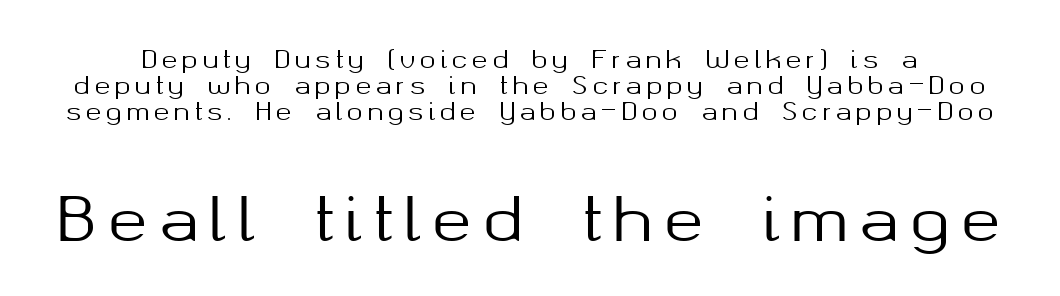
Vertical strokes here are truly vertical. Here the designer chose a conventional face with non-uniform glyph widths. This is sans-serif lettering, the kind often seen on screens and signage. The space between consecutive lines is stingy. The more generous point size was reserved for the lower chunk. Just letters on the line, the space beneath them empty.
